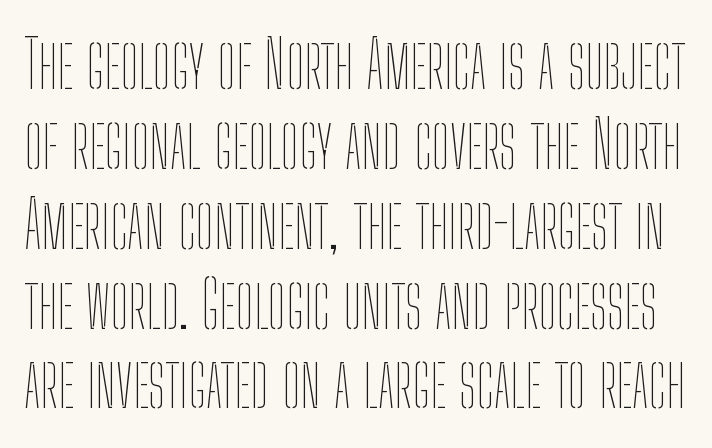
The image shows 66 px thin, condensed type, upright; set line spacing 1.21x, normal letter spacing, not underlined; low stroke contrast and a medium x-height.
